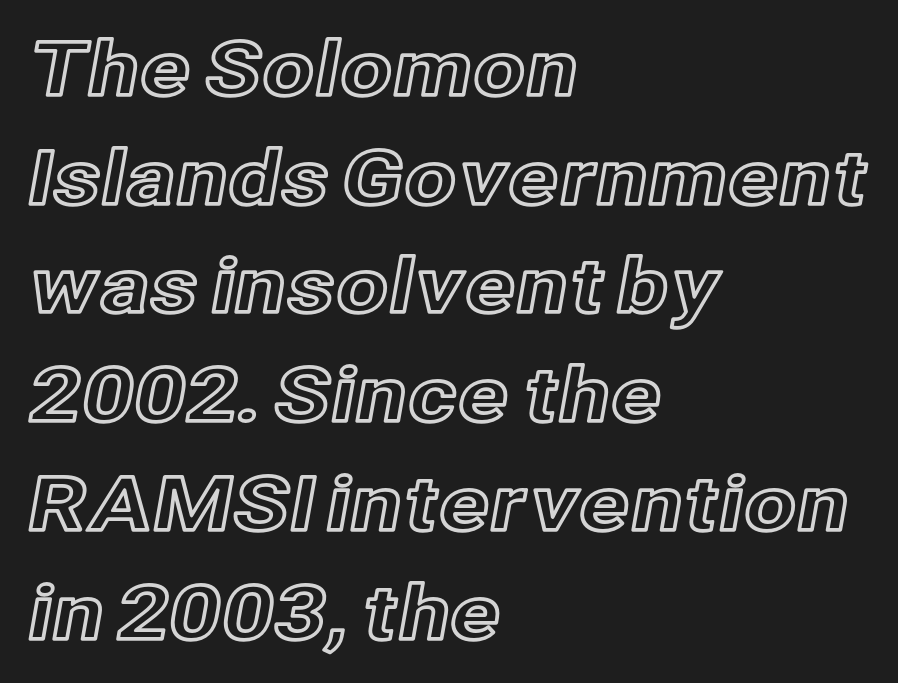
Q: Is the text italic (slanted)? A: Yes.
Q: Is the text underlined? A: No.
Q: How is the paragraph aligned? A: Left-aligned.
Q: Is the spacing between letters normal or unusually wide? A: Normal.
Q: Is the spacing between lines tight, normal or loose? A: Normal.
Q: Width (condensed, normal, or wide)? A: Normal.
Q: x-height? A: Medium.
Q: Monospaced? A: No.
